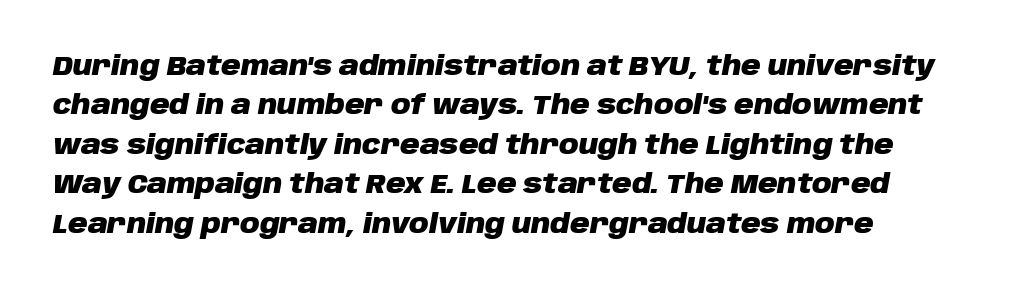
{"italic": "yes", "lean": "right", "slant_degrees": 10, "bold": "yes", "underline": "no", "line_spacing": "normal", "line_spacing_ratio": 1.46, "letter_spacing": "normal", "letter_spacing_em": 0.0, "glyph_px": 27}
